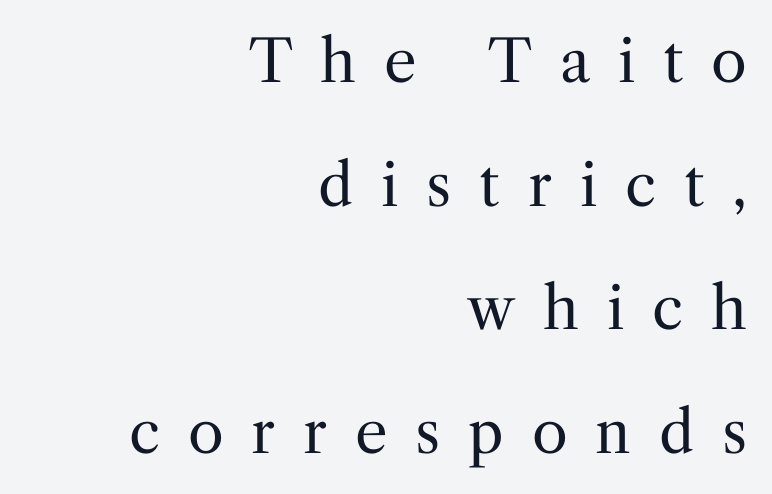
{"serif": "yes", "italic": "no", "bold": "no", "weight": "regular", "width": "normal", "stroke_contrast": "medium", "x_height": "medium", "monospaced": "no", "underline": "no", "align": "right", "line_spacing": "loose", "line_spacing_ratio": 2.13, "letter_spacing": "wide", "letter_spacing_em": 0.48, "glyph_px": 58}
